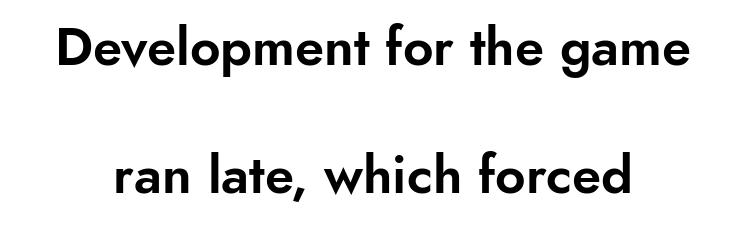
Q: Is the text italic (slanted)? A: No, it is upright.
Q: Is the typeface a serif or a sans-serif typeface? A: Sans-serif.
Q: Is the text underlined? A: No.
Q: How is the paragraph aligned? A: Centered.
Q: Is the spacing between letters normal or unusually wide? A: Normal.
Q: Is the spacing between lines tight, normal or loose? A: Loose.
Q: Width (condensed, normal, or wide)? A: Normal.
Q: Stroke contrast? A: Low.
Q: x-height? A: Small.
Q: Monospaced? A: No.
